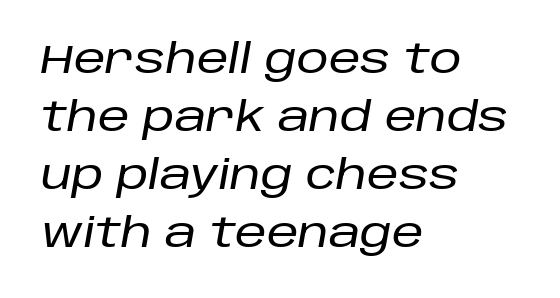
In CSS terms this would be text-align: left. Each new line begins a customary step beneath the previous one. Character widths vary here, with narrow letters taking less room than wide ones. An italicized treatment has been applied to the whole sample.
